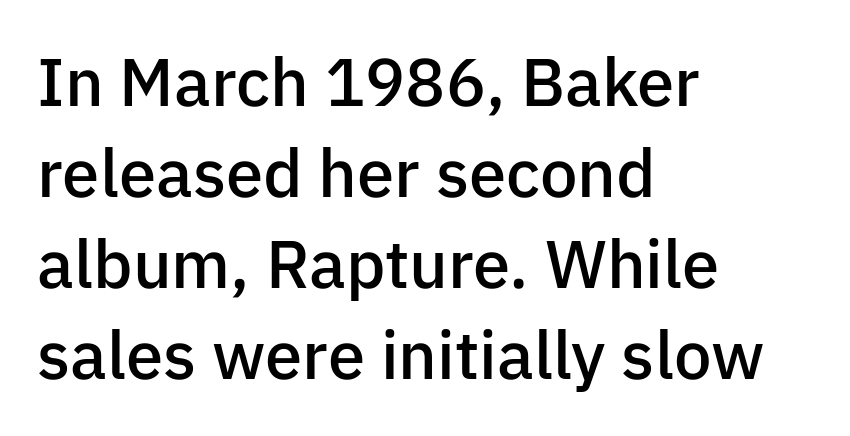
The image shows 67 px semibold sans-serif type, upright; set left-aligned, normal line spacing (1.36x), normal letter spacing, not underlined; low stroke contrast and a medium x-height.
